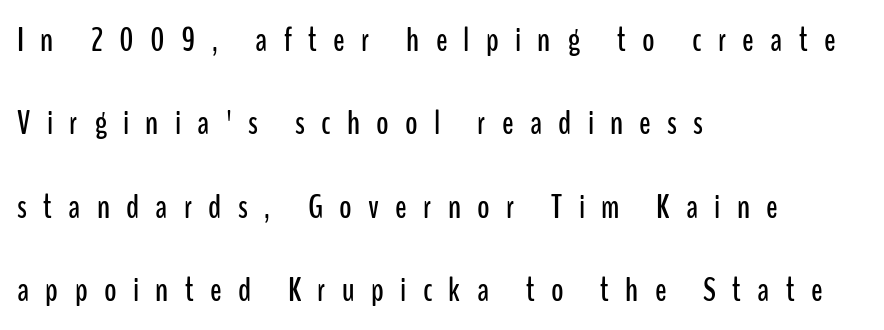
Q: Is the text italic (slanted)? A: No, it is upright.
Q: Is the typeface a serif or a sans-serif typeface? A: Sans-serif.
Q: Is the text underlined? A: No.
Q: How is the paragraph aligned? A: Left-aligned.
Q: Is the spacing between letters normal or unusually wide? A: Unusually wide.
Q: Is the spacing between lines tight, normal or loose? A: Loose.
Q: Width (condensed, normal, or wide)? A: Condensed.
Q: Stroke contrast? A: Low.
Q: x-height? A: Medium.
Q: Monospaced? A: No.
